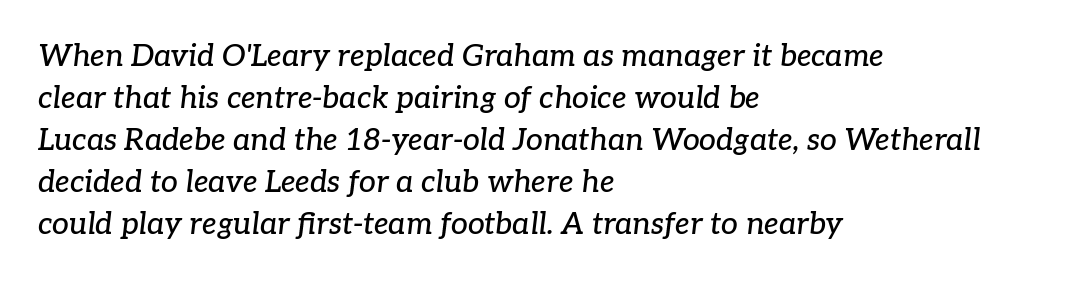
The image shows 30 px serif type, italic (leaning right); set left-aligned, normal line spacing (1.4x), normal letter spacing, not underlined; low stroke contrast and a medium x-height.
